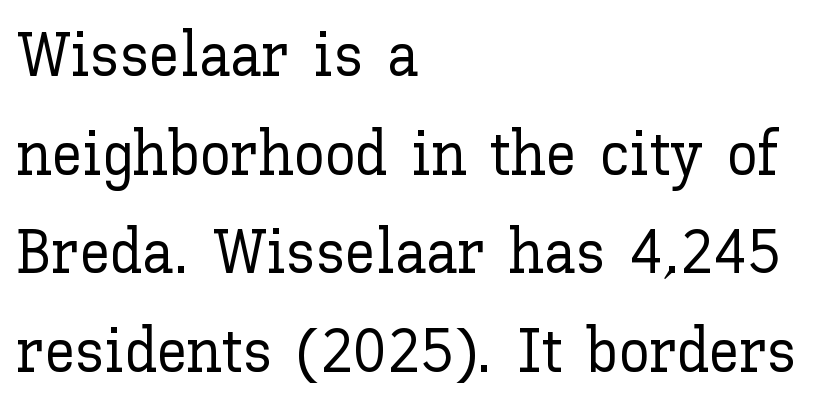
The space directly below the letters is spotless. Caption: multi-line text, flush left, ragged right. How are the letters spaced? Ordinarily, with no added tracking. The passage shown is typed in a proportional face where columns would drift. Vertically, the passage feels balanced, rows spaced as you'd expect.
